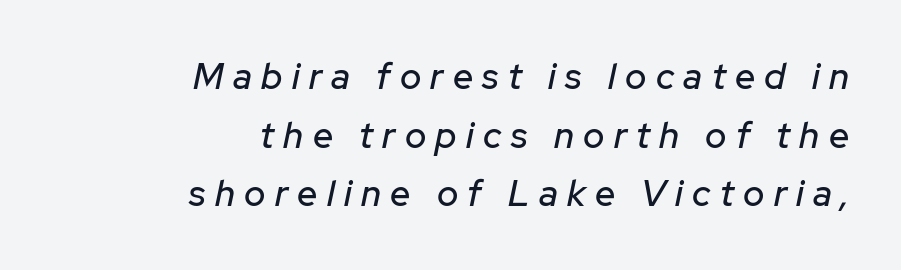
{"italic": "yes", "lean": "right", "slant_degrees": 12, "width": "normal", "stroke_contrast": "low", "x_height": "medium", "monospaced": "no", "underline": "no", "align": "right", "line_spacing": "normal", "line_spacing_ratio": 1.63, "letter_spacing": "wide", "letter_spacing_em": 0.26, "glyph_px": 36}
